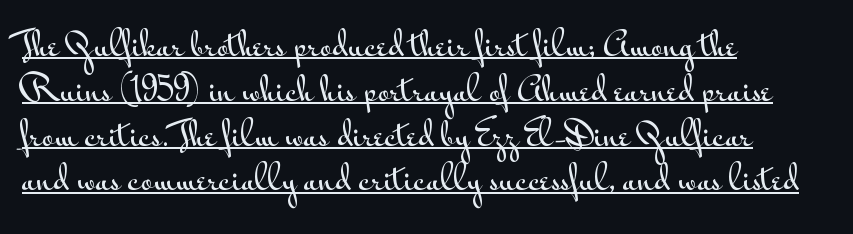
{"serif": "no", "width": "wide", "stroke_contrast": "medium", "x_height": "small", "monospaced": "no", "underline": "yes", "align": "left", "line_spacing": "normal", "line_spacing_ratio": 1.4, "letter_spacing": "normal", "letter_spacing_em": 0.0, "glyph_px": 32}
